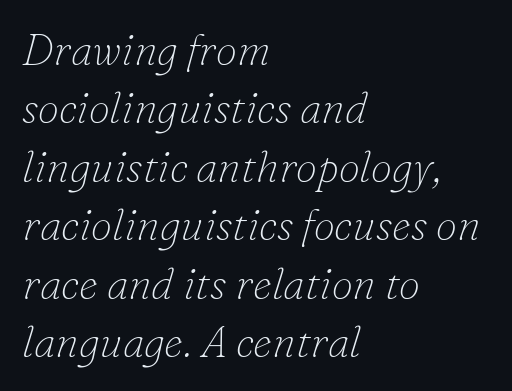
Q: Is the text bold? A: No.
Q: Is the text italic (slanted)? A: Yes, it leans right by about 16 degrees.
Q: Is the typeface a serif or a sans-serif typeface? A: Serif.
Q: Is the text underlined? A: No.
Q: How is the paragraph aligned? A: Left-aligned.
Q: Is the spacing between letters normal or unusually wide? A: Normal.
Q: Is the spacing between lines tight, normal or loose? A: Normal.
Q: Width (condensed, normal, or wide)? A: Normal.
Q: Stroke contrast? A: Low.
Q: x-height? A: Small.
Q: Monospaced? A: No.
